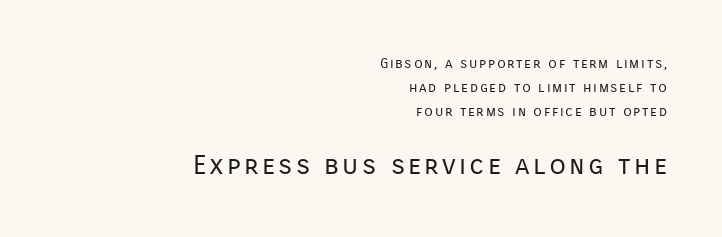
{"italic": "no", "bold": "no", "underline": "no", "align": "right", "line_spacing_ratio": 1.72, "larger_block": "second", "size_ratio": 1.93, "glyph_px": 27}
